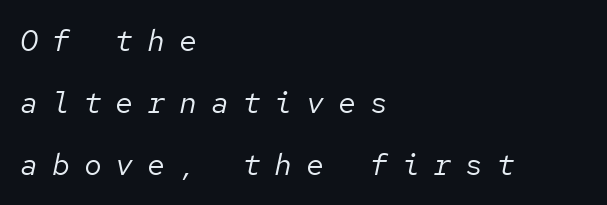
The image shows 30 px regular-weight type, italic (leaning right), monospaced; set left-aligned, loose line spacing (2.06x), unusually wide letter spacing (+0.46 em), not underlined; low stroke contrast and a medium x-height.
